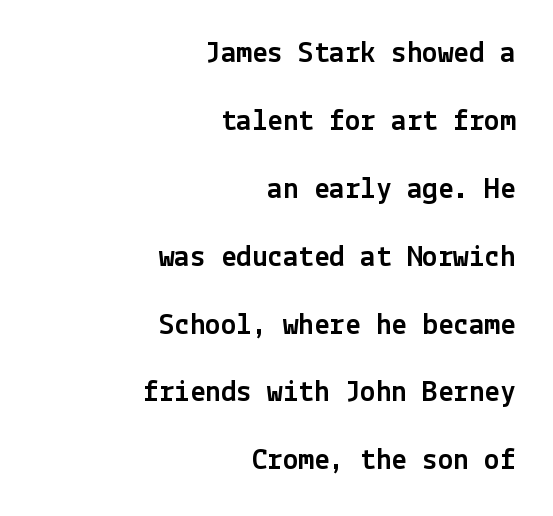
The ragged edge is on the left, which tells us the setting is flush right. Do the letters lean? They stand straight. Nobody drew a line under any word here. Letterform terminals end flat and unadorned throughout the passage. Notice the wide empty band between every row — that's loose leading. The type is set solid horizontally, with unmodified tracking.
